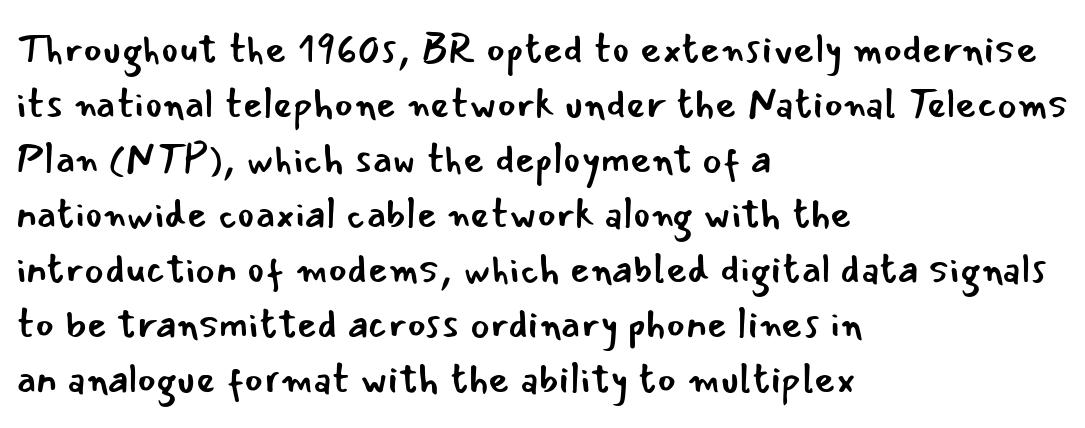
The rendering anchors every line to the left-hand side. The space directly below the letters is spotless. Inter-character spacing is left at the font's built-in metrics. The rendering uses a moderate line-height, typical for paragraphs. A typesetter would call this proportional, since set widths differ per character. Think standard paragraph weight, or any step lighter than that.
